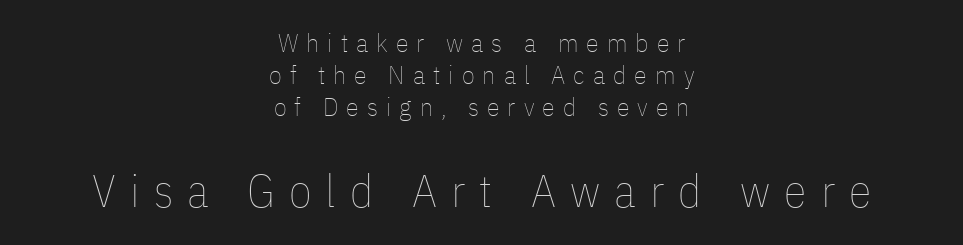
Spacing between characters has been opened up far beyond the box default. Caption: multi-line text, centered on the measure. Of the two passages, the one underneath uses the larger point size. Rendered with straight, roman letterforms. Proportional: the letters do not fall into vertical columns.
